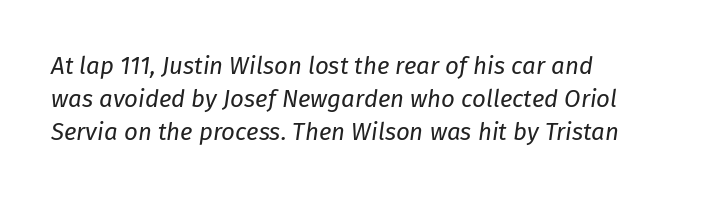
The image shows 24 px text type, italic (leaning right); set left-aligned, normal line spacing (1.38x), normal letter spacing, not underlined.
